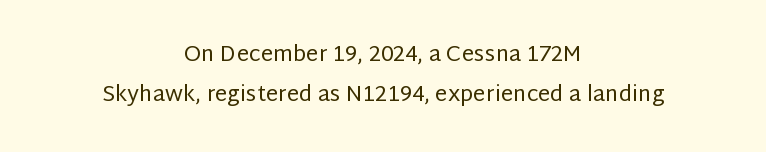
Q: Is the text bold? A: No.
Q: Is the text italic (slanted)? A: No, it is upright.
Q: Is the text underlined? A: No.
Q: How is the paragraph aligned? A: Centered.
Q: Is the spacing between letters normal or unusually wide? A: Normal.
